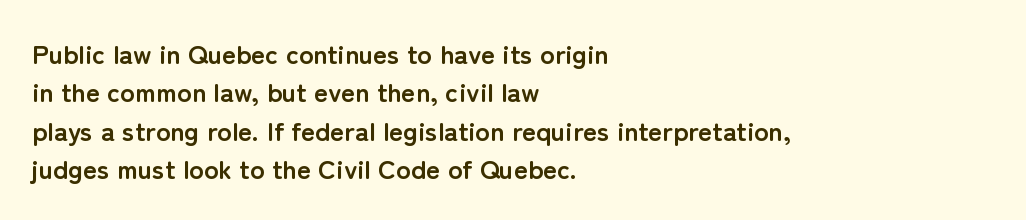
Q: Is the text bold? A: Yes.
Q: Is the text italic (slanted)? A: No, it is upright.
Q: Is the text underlined? A: No.
Q: How is the paragraph aligned? A: Left-aligned.
Q: Is the spacing between letters normal or unusually wide? A: Normal.
Q: Is the spacing between lines tight, normal or loose? A: Normal.
